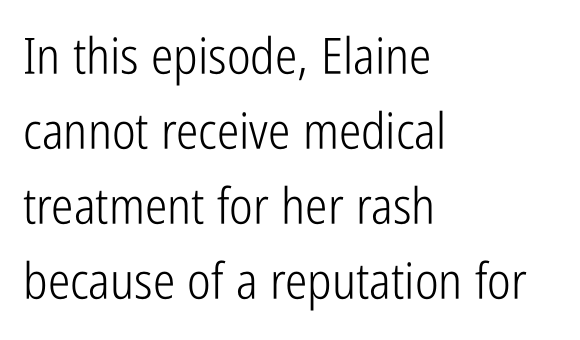
The image shows 50 px light, condensed sans-serif type, upright; set left-aligned, normal line spacing (1.5x), normal letter spacing, not underlined; low stroke contrast and a medium x-height.
